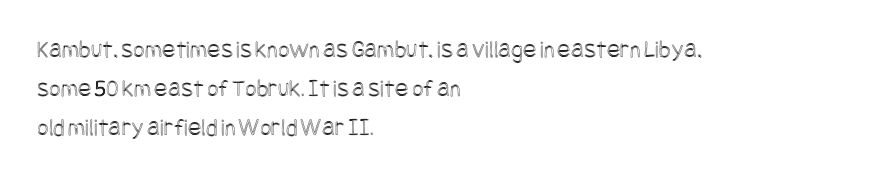
{"italic": "no", "underline": "no", "align": "left", "line_spacing": "normal", "line_spacing_ratio": 1.56, "letter_spacing": "normal", "letter_spacing_em": 0.0, "glyph_px": 25}
